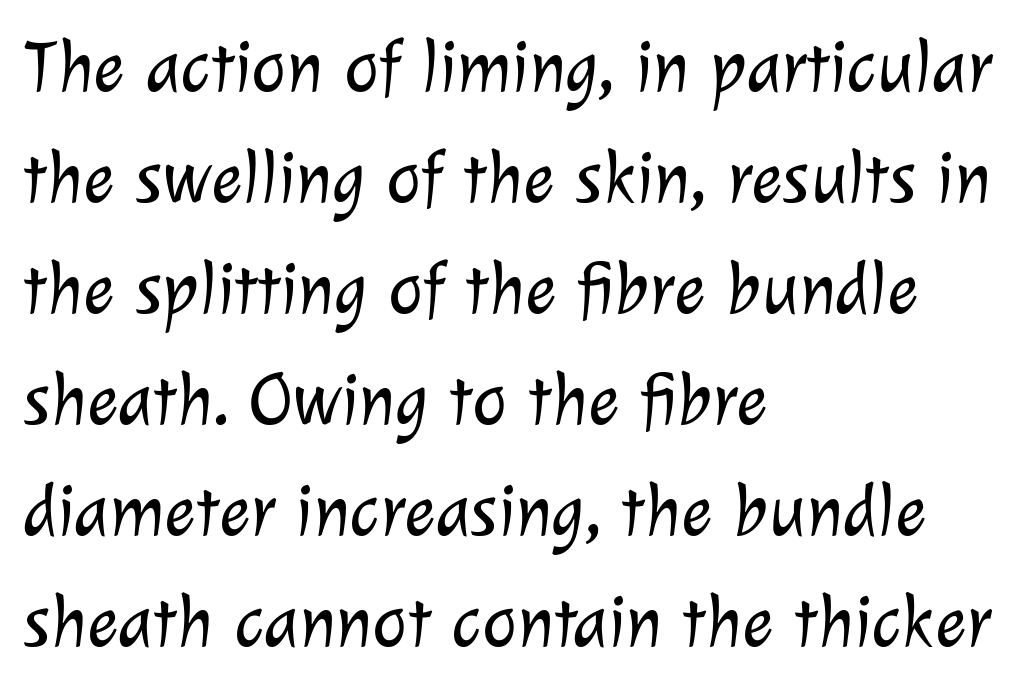
Q: Is the text bold? A: No.
Q: Is the typeface a serif or a sans-serif typeface? A: Sans-serif.
Q: Is the text underlined? A: No.
Q: How is the paragraph aligned? A: Left-aligned.
Q: Is the spacing between letters normal or unusually wide? A: Normal.
Q: Is the spacing between lines tight, normal or loose? A: Normal.
Q: Width (condensed, normal, or wide)? A: Normal.
Q: Stroke contrast? A: Low.
Q: x-height? A: Medium.
Q: Monospaced? A: No.
